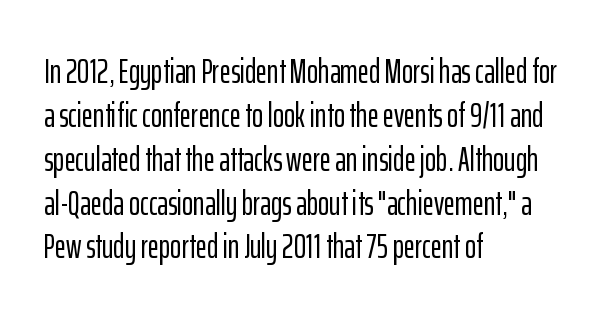
{"serif": "no", "italic": "no", "width": "condensed", "stroke_contrast": "low", "x_height": "medium", "monospaced": "no", "underline": "no", "align": "left", "line_spacing": "normal", "line_spacing_ratio": 1.29, "letter_spacing": "normal", "letter_spacing_em": 0.0, "glyph_px": 34}
